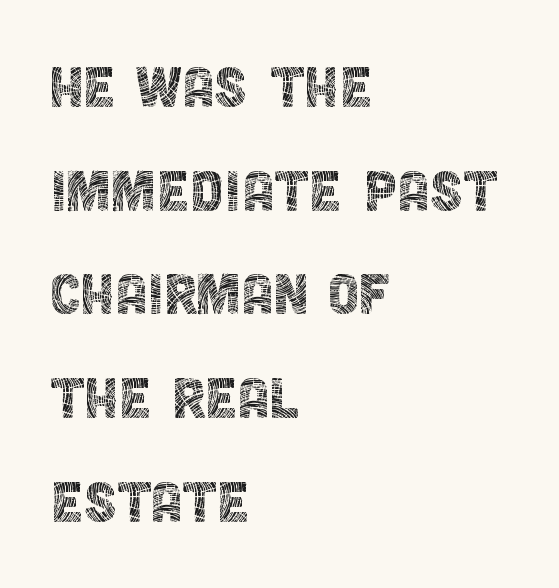
{"serif": "no", "italic": "no", "bold": "no", "weight": "thin", "width": "condensed", "x_height": "large", "monospaced": "no", "underline": "no", "align": "left", "line_spacing": "normal", "line_spacing_ratio": 1.44, "letter_spacing": "normal", "letter_spacing_em": 0.0, "glyph_px": 72}
